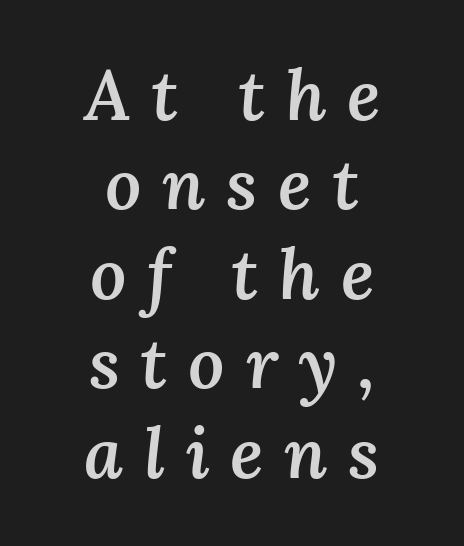
Students, observe: this is what conventionally led text looks like. What stands out about the letter spacing? Its width — letters are far apart. Varying glyph widths throughout — classic text-font behaviour. Visually the block forms a symmetrical silhouette, jagged on both flanks. This is the in-between weight designers call semibold or demi. The passage shown leans; its letterforms are oblique.
